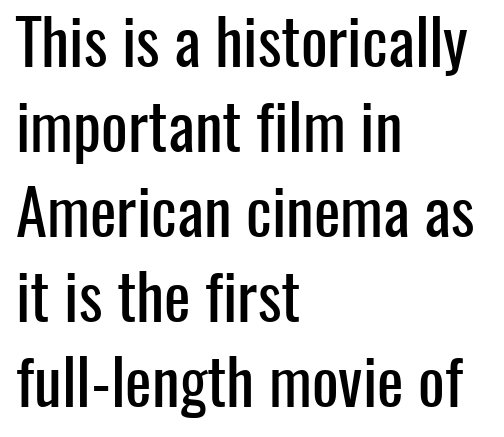
Q: Is the text italic (slanted)? A: No, it is upright.
Q: Is the typeface a serif or a sans-serif typeface? A: Sans-serif.
Q: Is the text underlined? A: No.
Q: How is the paragraph aligned? A: Left-aligned.
Q: Is the spacing between letters normal or unusually wide? A: Normal.
Q: Is the spacing between lines tight, normal or loose? A: Normal.
Q: Width (condensed, normal, or wide)? A: Condensed.
Q: Stroke contrast? A: Low.
Q: x-height? A: Medium.
Q: Monospaced? A: No.
